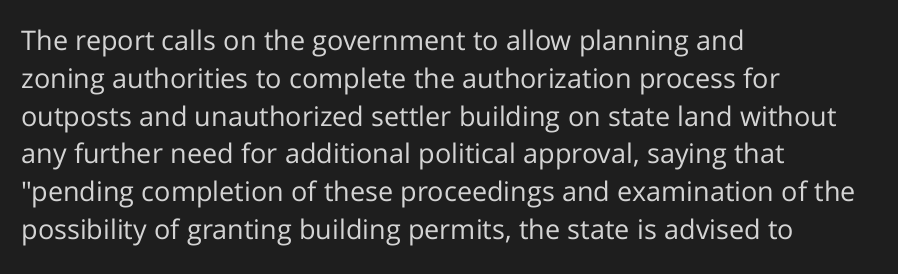
Q: Is the text bold? A: No.
Q: Is the text italic (slanted)? A: No, it is upright.
Q: Is the text underlined? A: No.
Q: How is the paragraph aligned? A: Left-aligned.
Q: Is the spacing between letters normal or unusually wide? A: Normal.
Q: Is the spacing between lines tight, normal or loose? A: Normal.
